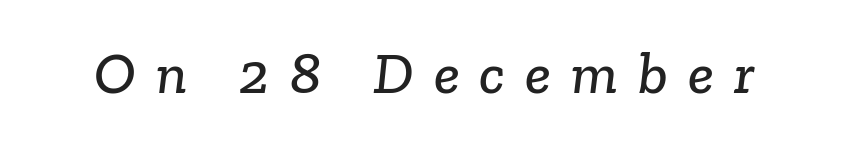
Q: Is the typeface a serif or a sans-serif typeface? A: Serif.
Q: Is the text underlined? A: No.
Q: Is the spacing between letters normal or unusually wide? A: Unusually wide.
Q: Width (condensed, normal, or wide)? A: Normal.
Q: Stroke contrast? A: Low.
Q: x-height? A: Medium.
Q: Monospaced? A: No.
